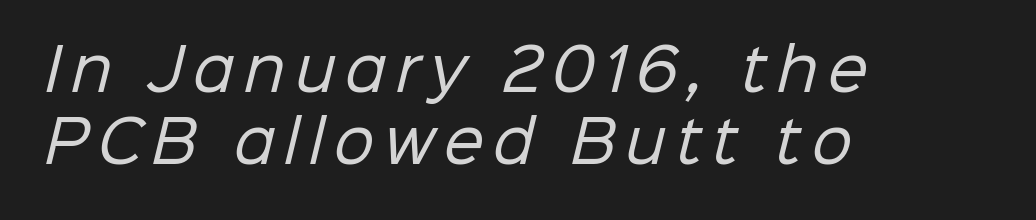
The image shows 57 px regular-weight sans-serif type; set left-aligned, normal line spacing (1.26x), not underlined; low stroke contrast and a medium x-height.
